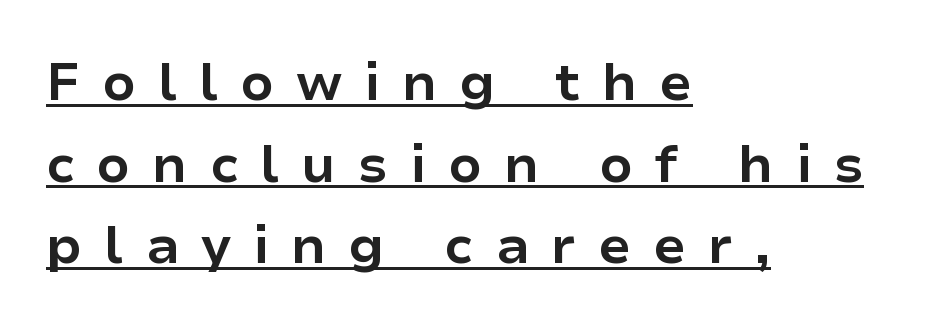
{"serif": "no", "italic": "no", "bold": "yes", "weight": "bold", "width": "normal", "stroke_contrast": "low", "x_height": "medium", "monospaced": "no", "underline": "yes", "align": "left", "line_spacing": "normal", "line_spacing_ratio": 1.54, "letter_spacing": "wide", "letter_spacing_em": 0.41, "glyph_px": 53}
